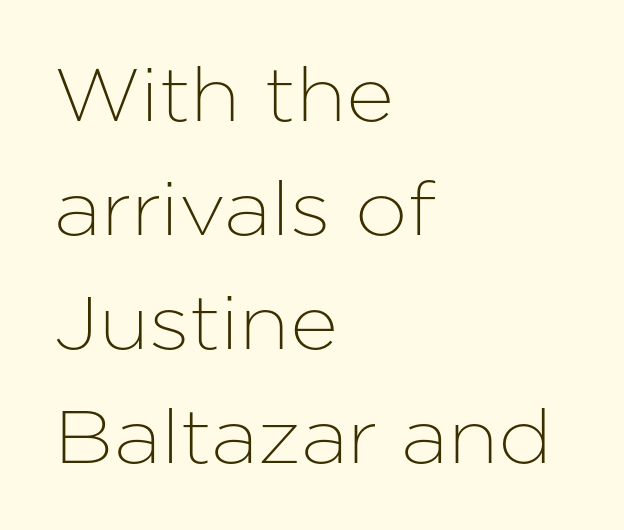
Q: Is the text italic (slanted)? A: No, it is upright.
Q: Is the typeface a serif or a sans-serif typeface? A: Sans-serif.
Q: Is the text underlined? A: No.
Q: How is the paragraph aligned? A: Left-aligned.
Q: Is the spacing between letters normal or unusually wide? A: Normal.
Q: Is the spacing between lines tight, normal or loose? A: Normal.
Q: Width (condensed, normal, or wide)? A: Normal.
Q: Stroke contrast? A: Low.
Q: x-height? A: Medium.
Q: Monospaced? A: No.
